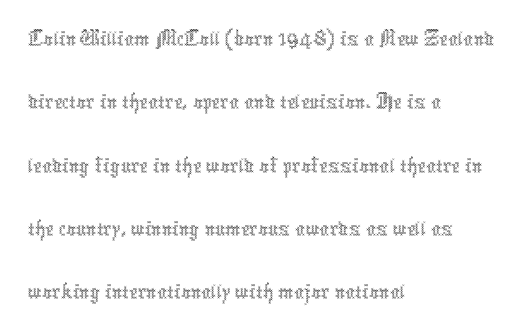
{"italic": "no", "bold": "no", "weight": "thin", "width": "condensed", "x_height": "medium", "monospaced": "no", "underline": "no", "align": "left", "line_spacing": "normal", "line_spacing_ratio": 1.32, "letter_spacing": "normal", "letter_spacing_em": 0.0, "glyph_px": 48}
